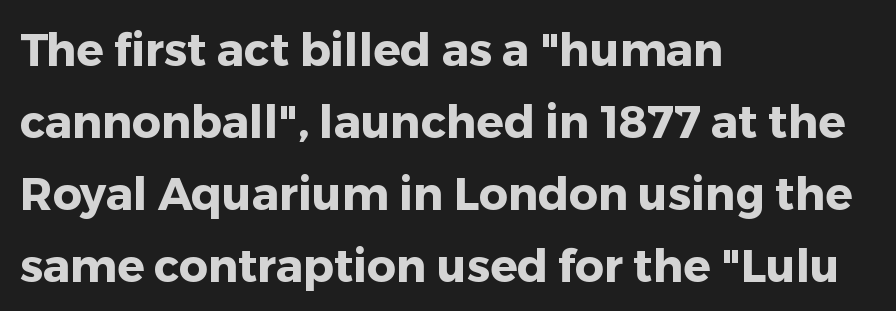
Q: Is the text bold? A: Yes.
Q: Is the text italic (slanted)? A: No, it is upright.
Q: Is the typeface a serif or a sans-serif typeface? A: Sans-serif.
Q: Is the text underlined? A: No.
Q: How is the paragraph aligned? A: Left-aligned.
Q: Is the spacing between letters normal or unusually wide? A: Normal.
Q: Is the spacing between lines tight, normal or loose? A: Normal.
Q: Width (condensed, normal, or wide)? A: Normal.
Q: Stroke contrast? A: Low.
Q: x-height? A: Medium.
Q: Monospaced? A: No.
